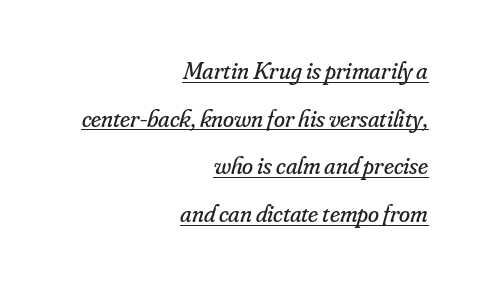
Q: Is the text bold? A: No.
Q: Is the text italic (slanted)? A: Yes, it leans right by about 16 degrees.
Q: Is the text underlined? A: Yes.
Q: How is the paragraph aligned? A: Right-aligned.
Q: Is the spacing between letters normal or unusually wide? A: Normal.
Q: Is the spacing between lines tight, normal or loose? A: Loose.
